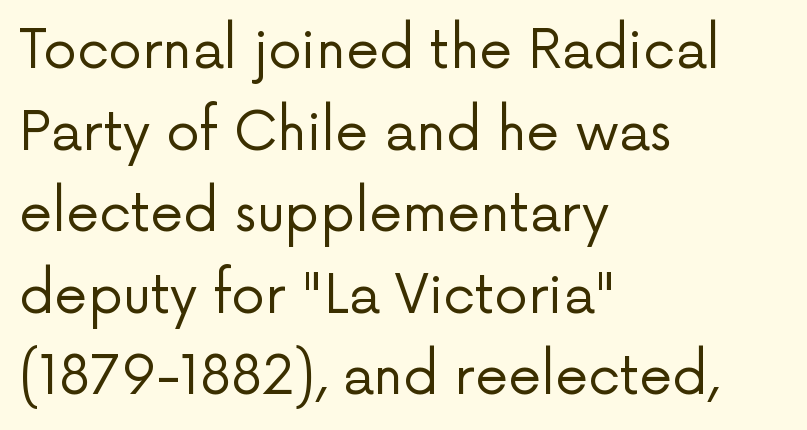
The image shows 53 px regular-weight sans-serif type, upright; set left-aligned, normal line spacing (1.54x), normal letter spacing, not underlined; low stroke contrast and a medium x-height.
